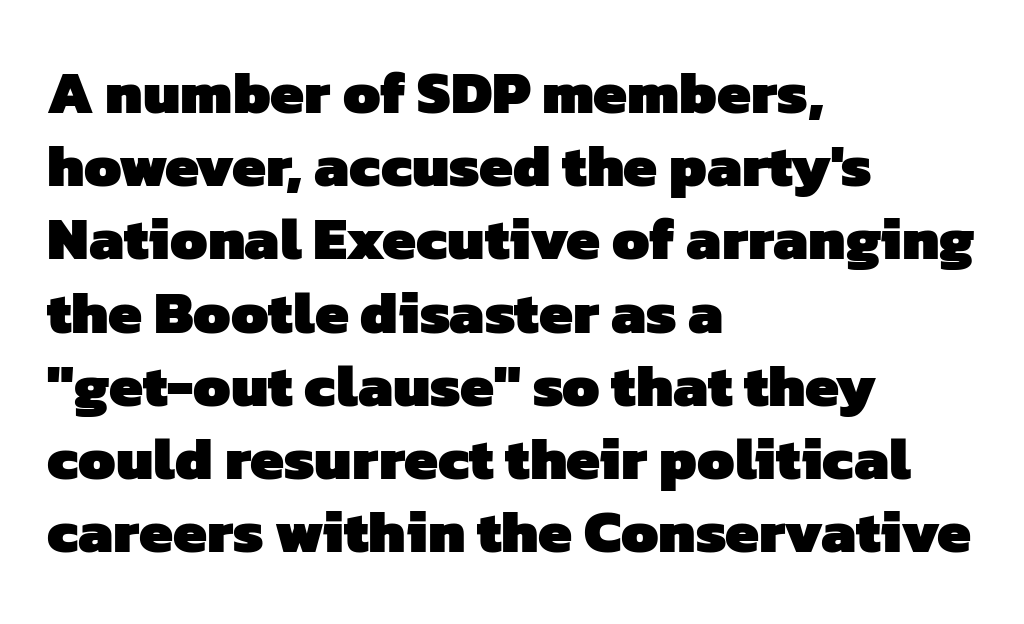
{"serif": "no", "bold": "yes", "weight": "heavy", "width": "normal", "stroke_contrast": "low", "x_height": "medium", "monospaced": "no", "underline": "no", "align": "left", "line_spacing_ratio": 1.22, "letter_spacing": "normal", "letter_spacing_em": 0.0, "glyph_px": 60}
